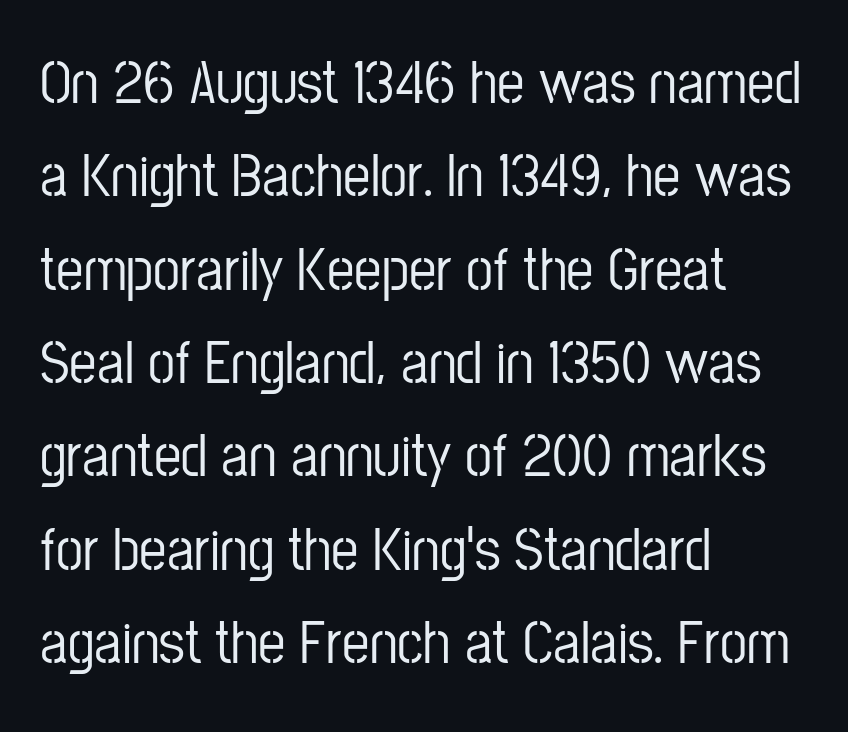
This is roman type, the default non-slanted kind. The vertical gap from one line to the next is medium. Character widths vary here, with narrow letters taking less room than wide ones. In CSS terms this would be text-align: left. Check where the strokes stop: nothing finishes them off — pure sans.
